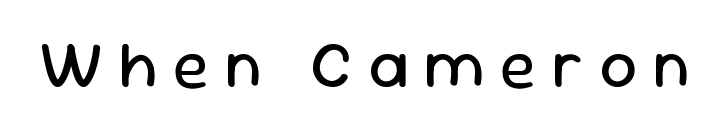
The image shows 66 px regular-weight sans-serif type, upright; set unusually wide letter spacing (+0.24 em), not underlined; low stroke contrast and a medium x-height.
